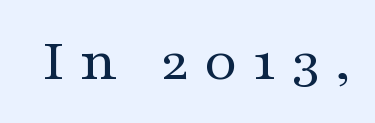
{"serif": "yes", "italic": "no", "bold": "no", "weight": "regular", "width": "wide", "stroke_contrast": "medium", "x_height": "medium", "monospaced": "no", "underline": "no", "letter_spacing": "wide", "letter_spacing_em": 0.25, "glyph_px": 61}
